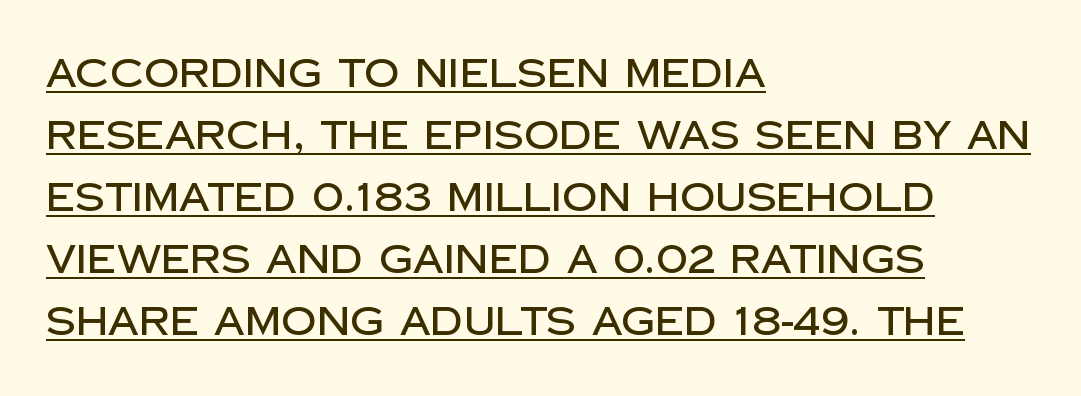
{"serif": "no", "italic": "no", "width": "normal", "stroke_contrast": "low", "x_height": "large", "monospaced": "no", "underline": "yes", "align": "left", "line_spacing": "normal", "line_spacing_ratio": 1.59, "letter_spacing": "normal", "letter_spacing_em": 0.0, "glyph_px": 39}
